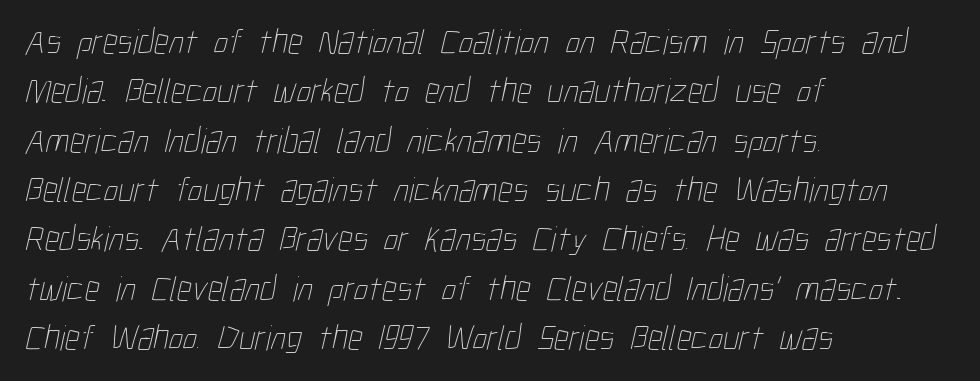
Standard letterfit; no display-style spreading of the glyphs. The passage is arranged the way most books set body copy — flush left. Stroke thickness stays within the range of a standard reading face or lighter. Note the varied advance widths — an 'i' is clearly narrower than an 'm'. The passage shown is not underscored anywhere. Leading: standard.
